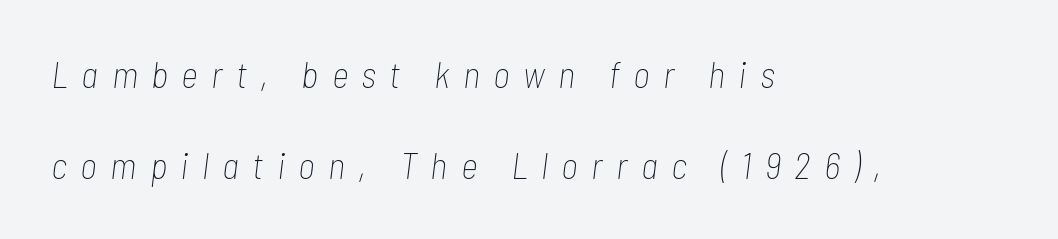
These lines stack with their left ends in a neat column. In terms of letterspacing, this is a distinctly airy, spread setting. Varying glyph widths throughout — classic text-font behaviour. Glance below the letters and you will spot only blank space. Notice how the stems are inclined rather than vertical — that's the hallmark of italics. Bold? No — there's no thickening of the strokes.
